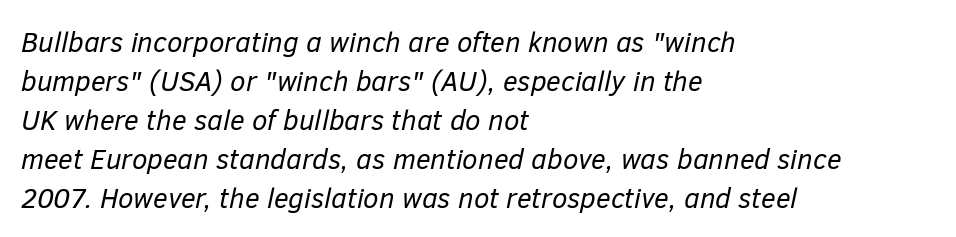
Q: Is the text bold? A: No.
Q: Is the text italic (slanted)? A: Yes, it leans right by about 12 degrees.
Q: Is the text underlined? A: No.
Q: How is the paragraph aligned? A: Left-aligned.
Q: Is the spacing between letters normal or unusually wide? A: Normal.
Q: Is the spacing between lines tight, normal or loose? A: Normal.
Q: Width (condensed, normal, or wide)? A: Normal.
Q: Stroke contrast? A: Low.
Q: x-height? A: Medium.
Q: Monospaced? A: No.
